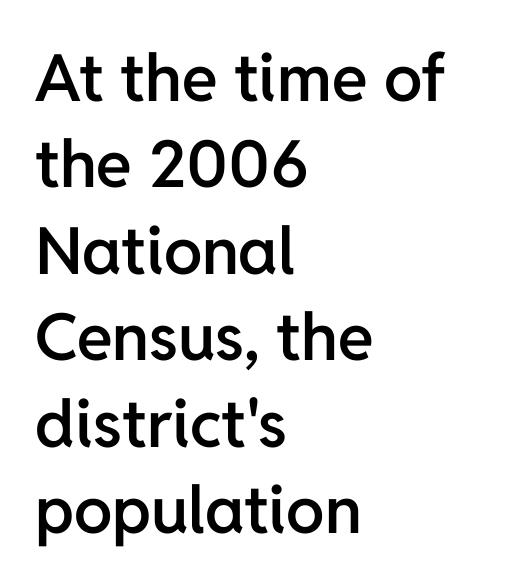
Q: Is the text bold? A: Semi-bold.
Q: Is the text italic (slanted)? A: No, it is upright.
Q: Is the typeface a serif or a sans-serif typeface? A: Sans-serif.
Q: Is the text underlined? A: No.
Q: How is the paragraph aligned? A: Left-aligned.
Q: Is the spacing between letters normal or unusually wide? A: Normal.
Q: Is the spacing between lines tight, normal or loose? A: Normal.
Q: Width (condensed, normal, or wide)? A: Normal.
Q: Stroke contrast? A: Low.
Q: x-height? A: Medium.
Q: Monospaced? A: No.
